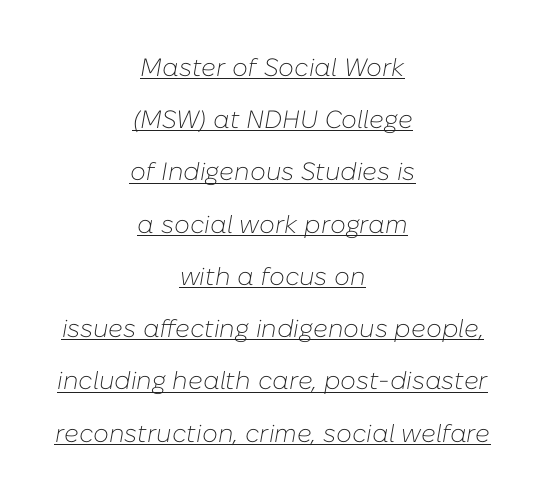
The image shows 25 px text type, italic (leaning right); set centered, loose line spacing (2.09x), normal letter spacing, underlined.
